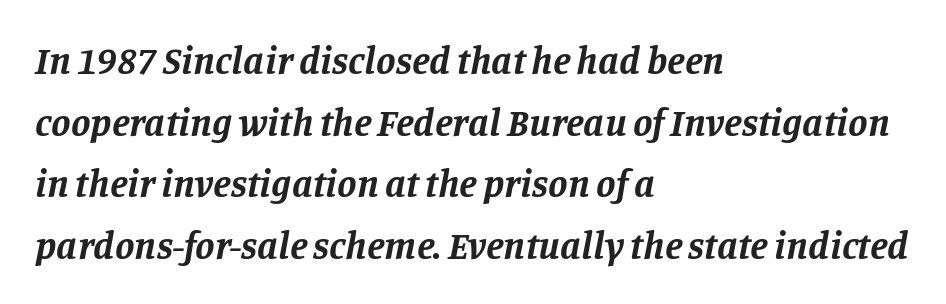
{"serif": "yes", "italic": "yes", "lean": "right", "slant_degrees": 11, "bold": "yes", "weight": "bold", "width": "normal", "stroke_contrast": "low", "x_height": "large", "monospaced": "no", "underline": "no", "align": "left", "line_spacing": "normal", "line_spacing_ratio": 1.58, "letter_spacing": "normal", "letter_spacing_em": 0.0, "glyph_px": 39}
